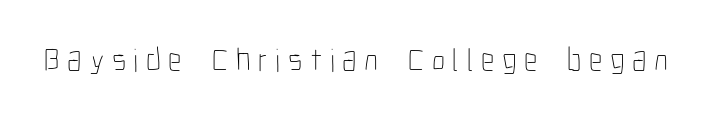
Q: Is the text bold? A: No.
Q: Is the text italic (slanted)? A: No, it is upright.
Q: Is the text underlined? A: No.
Q: Is the spacing between letters normal or unusually wide? A: Unusually wide.
Q: Width (condensed, normal, or wide)? A: Condensed.
Q: Stroke contrast? A: Low.
Q: x-height? A: Medium.
Q: Monospaced? A: No.
